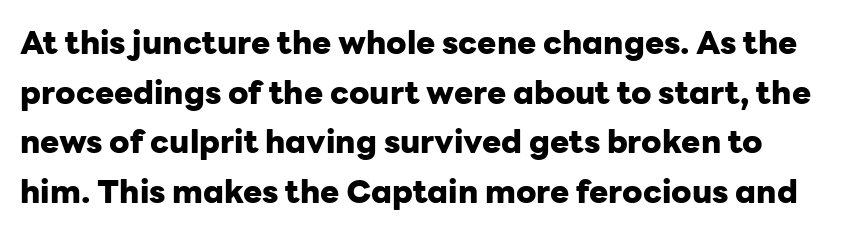
{"serif": "no", "italic": "no", "bold": "yes", "weight": "heavy", "width": "normal", "stroke_contrast": "low", "x_height": "medium", "monospaced": "no", "underline": "no", "line_spacing": "normal", "line_spacing_ratio": 1.55, "letter_spacing": "normal", "letter_spacing_em": 0.0, "glyph_px": 32}
